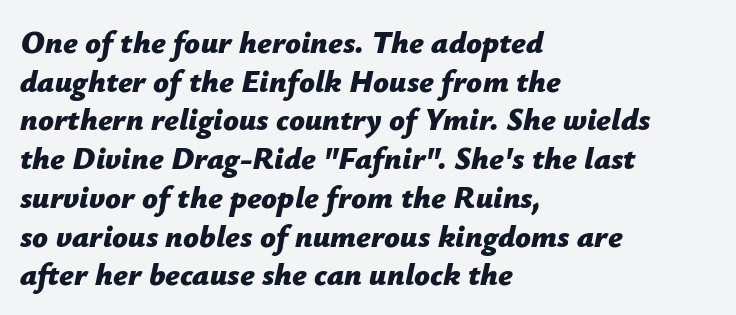
These lines are rendered in a variable-pitch font. Glance below the letters and you will spot only blank space. Is the type bold? Yes — the strokes are clearly thick and heavy. Words appear dense and cohesive because spacing is normal. Emphasis-style slanted type is in use. Vertical spacing — default.
